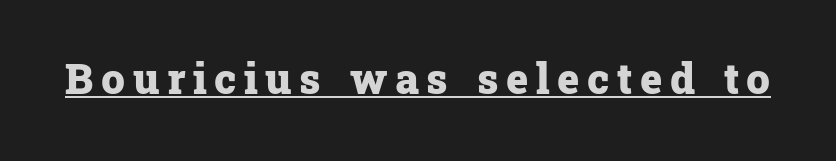
{"serif": "yes", "italic": "no", "bold": "yes", "weight": "heavy", "width": "normal", "stroke_contrast": "low", "x_height": "medium", "monospaced": "no", "underline": "yes", "glyph_px": 42}
